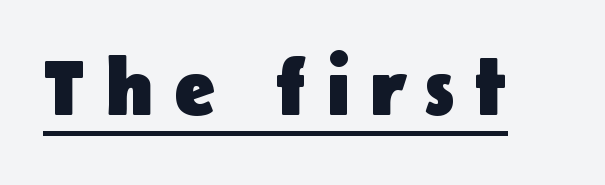
{"serif": "no", "italic": "no", "bold": "yes", "weight": "heavy", "width": "normal", "stroke_contrast": "low", "x_height": "medium", "monospaced": "no", "underline": "yes", "letter_spacing": "wide", "letter_spacing_em": 0.25, "glyph_px": 79}
